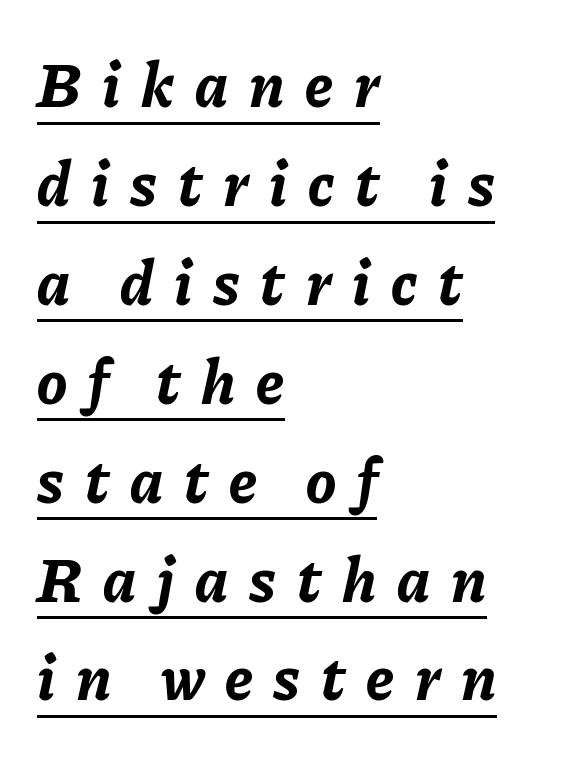
Q: Is the text bold? A: Yes.
Q: Is the text italic (slanted)? A: Yes, it leans right by about 11 degrees.
Q: Is the text underlined? A: Yes.
Q: How is the paragraph aligned? A: Left-aligned.
Q: Is the spacing between letters normal or unusually wide? A: Unusually wide.
Q: Is the spacing between lines tight, normal or loose? A: Normal.
Q: Width (condensed, normal, or wide)? A: Normal.
Q: Stroke contrast? A: Low.
Q: x-height? A: Medium.
Q: Monospaced? A: No.
